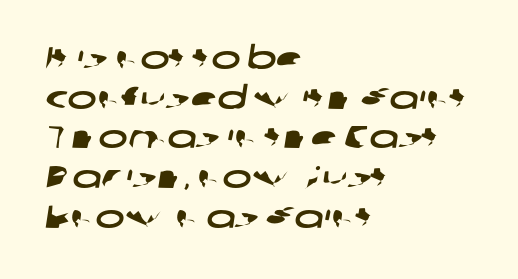
Q: Is the typeface a serif or a sans-serif typeface? A: Sans-serif.
Q: Is the text underlined? A: No.
Q: How is the paragraph aligned? A: Left-aligned.
Q: Is the spacing between letters normal or unusually wide? A: Normal.
Q: Is the spacing between lines tight, normal or loose? A: Normal.
Q: Width (condensed, normal, or wide)? A: Wide.
Q: Stroke contrast? A: Low.
Q: x-height? A: Medium.
Q: Monospaced? A: No.
